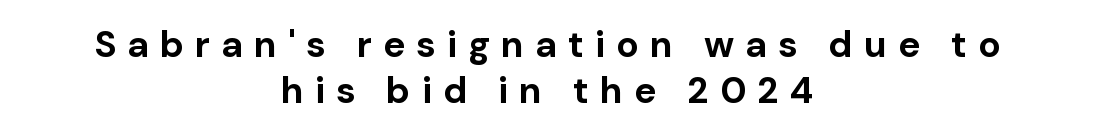
Q: Is the text bold? A: Yes.
Q: Is the text italic (slanted)? A: No, it is upright.
Q: Is the typeface a serif or a sans-serif typeface? A: Sans-serif.
Q: Is the text underlined? A: No.
Q: How is the paragraph aligned? A: Centered.
Q: Is the spacing between letters normal or unusually wide? A: Unusually wide.
Q: Width (condensed, normal, or wide)? A: Normal.
Q: Stroke contrast? A: Low.
Q: x-height? A: Medium.
Q: Monospaced? A: No.
